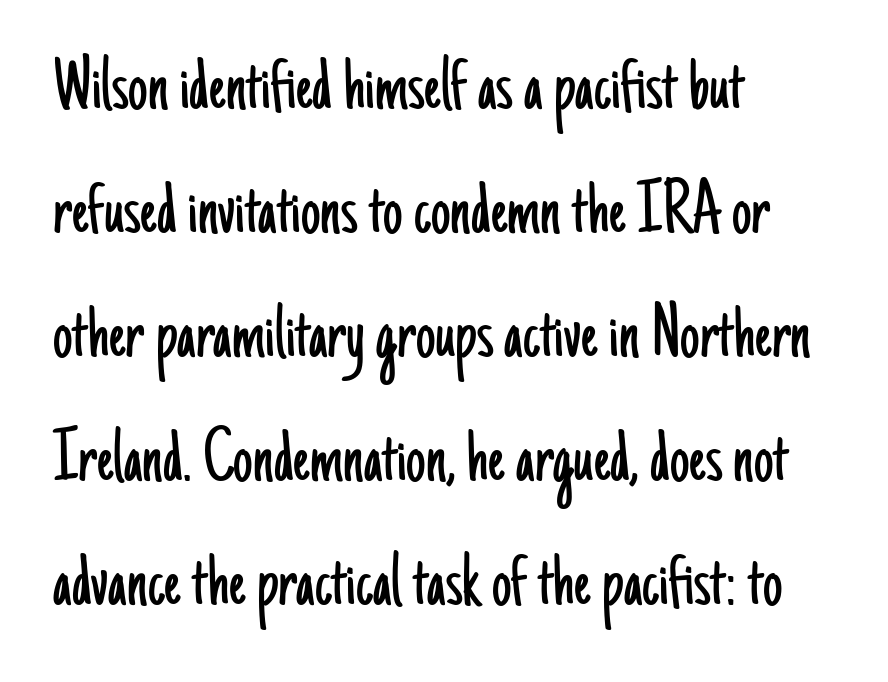
Q: Is the text bold? A: No.
Q: Is the text italic (slanted)? A: No, it is upright.
Q: Is the typeface a serif or a sans-serif typeface? A: Sans-serif.
Q: Is the text underlined? A: No.
Q: How is the paragraph aligned? A: Left-aligned.
Q: Is the spacing between letters normal or unusually wide? A: Normal.
Q: Is the spacing between lines tight, normal or loose? A: Normal.
Q: Width (condensed, normal, or wide)? A: Condensed.
Q: Stroke contrast? A: Low.
Q: x-height? A: Small.
Q: Monospaced? A: No.
